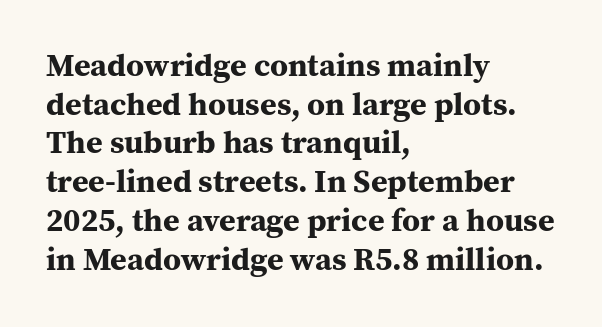
Each row of text sits above clean, open space. Looks like regular typesetting: each glyph gets only the width it needs. The setting favours the left margin, as ordinary paragraphs usually do. Typographically, this falls in the serif category.
